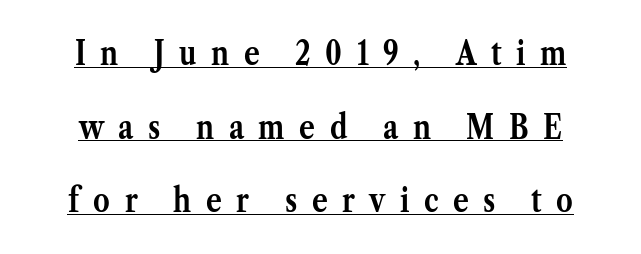
Q: Is the text bold? A: Yes.
Q: Is the text italic (slanted)? A: No, it is upright.
Q: Is the typeface a serif or a sans-serif typeface? A: Serif.
Q: Is the text underlined? A: Yes.
Q: Is the spacing between letters normal or unusually wide? A: Unusually wide.
Q: Is the spacing between lines tight, normal or loose? A: Loose.
Q: Width (condensed, normal, or wide)? A: Normal.
Q: Stroke contrast? A: Medium.
Q: x-height? A: Medium.
Q: Monospaced? A: No.
